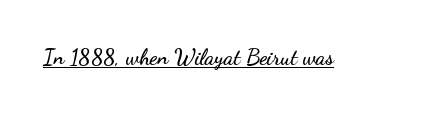
The image shows 22 px text type; set normal letter spacing, underlined.
